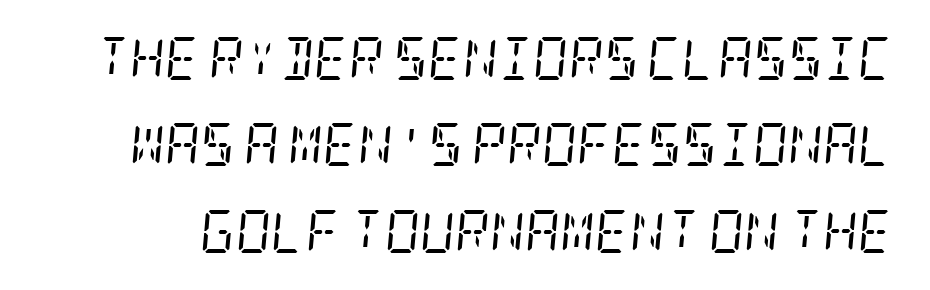
{"serif": "yes", "italic": "yes", "lean": "right", "slant_degrees": 5, "bold": "no", "weight": "regular", "width": "condensed", "stroke_contrast": "low", "x_height": "large", "underline": "no", "line_spacing": "loose", "line_spacing_ratio": 2.01, "letter_spacing": "normal", "letter_spacing_em": 0.0, "glyph_px": 43}
